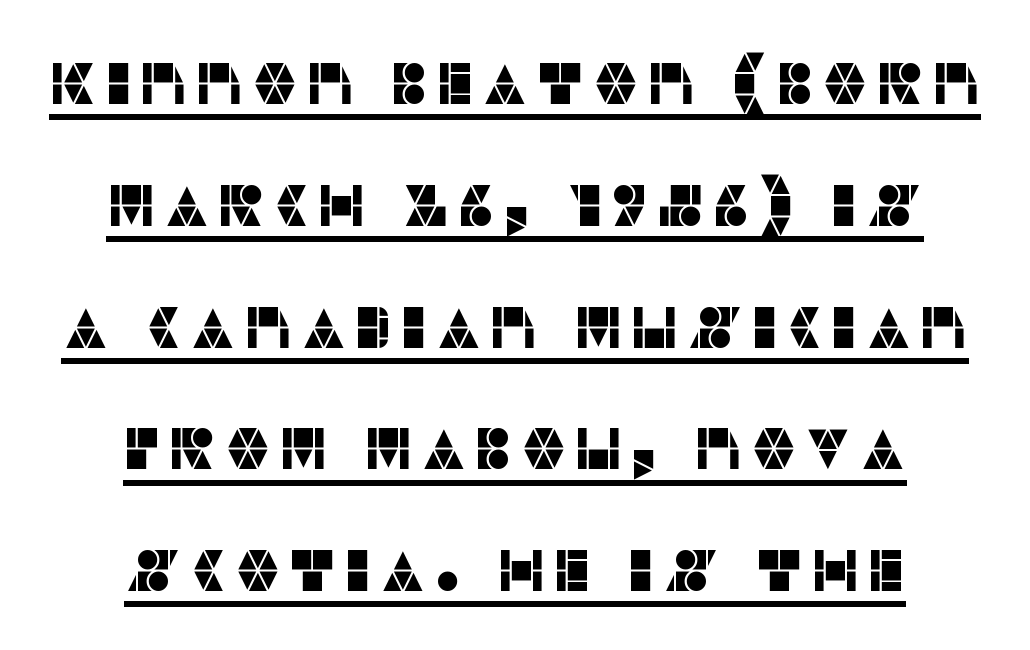
{"serif": "no", "italic": "no", "width": "normal", "stroke_contrast": "low", "x_height": "large", "monospaced": "no", "underline": "yes", "align": "center", "line_spacing": "loose", "line_spacing_ratio": 2.1, "glyph_px": 58}
